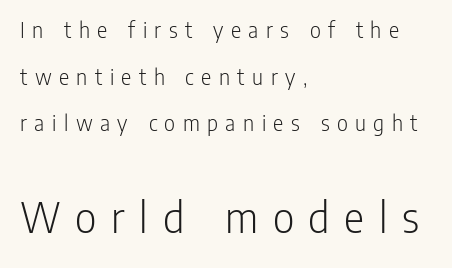
The lines are quadded left. The block of text is sparse from top to bottom, with ample space between rows. Character widths vary here, with narrow letters taking less room than wide ones. Underline: absent.
